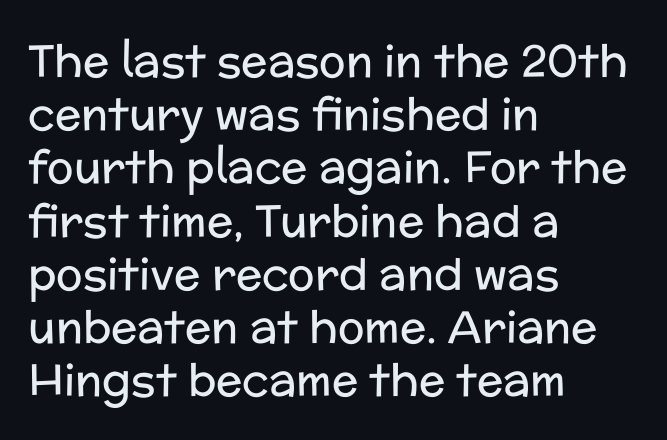
{"serif": "no", "italic": "no", "bold": "no", "weight": "regular", "width": "normal", "stroke_contrast": "low", "x_height": "medium", "monospaced": "no", "underline": "no", "align": "left", "line_spacing_ratio": 1.21, "letter_spacing": "normal", "letter_spacing_em": 0.0, "glyph_px": 44}
